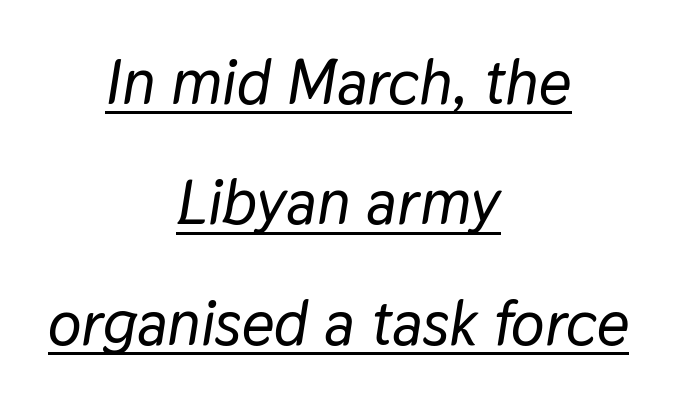
Q: Is the text italic (slanted)? A: Yes, it leans right by about 9 degrees.
Q: Is the text underlined? A: Yes.
Q: How is the paragraph aligned? A: Centered.
Q: Is the spacing between letters normal or unusually wide? A: Normal.
Q: Is the spacing between lines tight, normal or loose? A: Loose.
Q: Width (condensed, normal, or wide)? A: Normal.
Q: Stroke contrast? A: Low.
Q: x-height? A: Medium.
Q: Monospaced? A: No.
